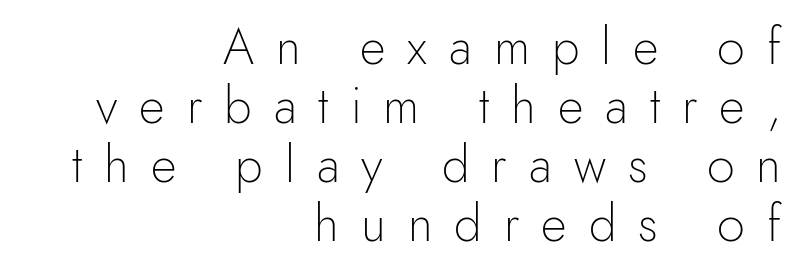
Q: Is the text bold? A: No.
Q: Is the text italic (slanted)? A: No, it is upright.
Q: Is the typeface a serif or a sans-serif typeface? A: Sans-serif.
Q: Is the text underlined? A: No.
Q: How is the paragraph aligned? A: Right-aligned.
Q: Is the spacing between letters normal or unusually wide? A: Unusually wide.
Q: Width (condensed, normal, or wide)? A: Normal.
Q: x-height? A: Small.
Q: Monospaced? A: No.
